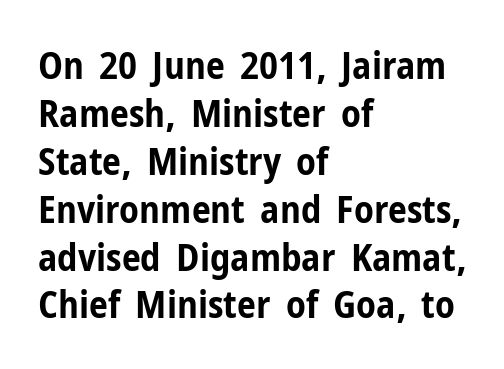
Character widths vary here, with narrow letters taking less room than wide ones. Only glyphs here, with clear space below each row. Chunky letters — that's bold for sure. The typography opts for an upright posture over an oblique one. Check where the strokes stop: nothing finishes them off — pure sans. Evenly set lines give the paragraph a standard silhouette.
